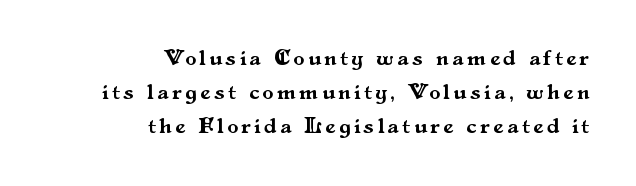
The image shows 22 px text type, upright; set right-aligned, normal line spacing (1.55x), not underlined.
